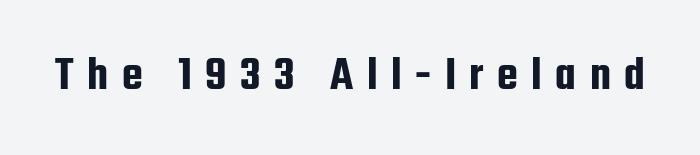
The image shows 48 px condensed sans-serif type, upright; set unusually wide letter spacing (+0.28 em), not underlined; low stroke contrast and a medium x-height.
